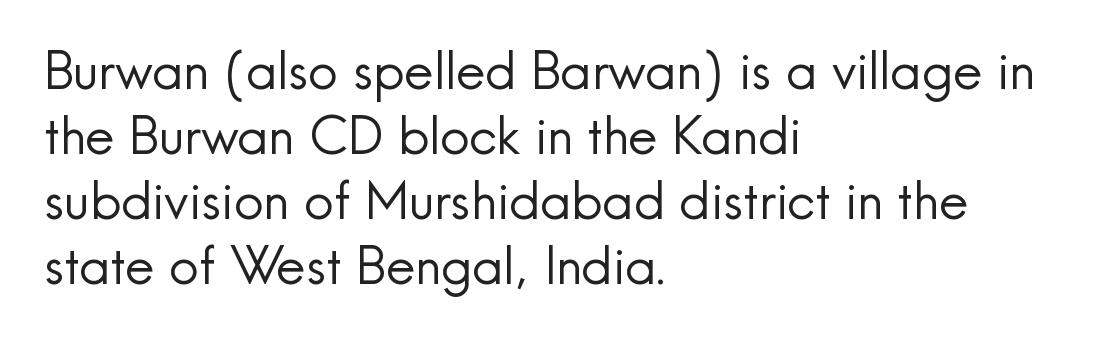
The image shows 52 px regular-weight sans-serif type, upright; set left-aligned, normal line spacing (1.25x), normal letter spacing, not underlined; a small x-height.
